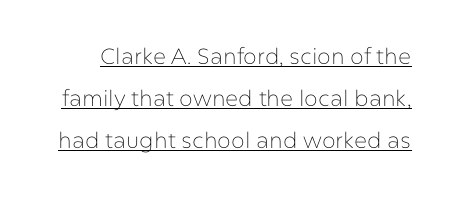
Tracking here is standard; glyphs follow each other at the usual distance. One glance says open: line gaps are wider than usual. Caption: face not bold, strokes unweighted. The sample's only ornament is a line tracing under the words. You can tell it's not italic because the verticals are truly vertical.
